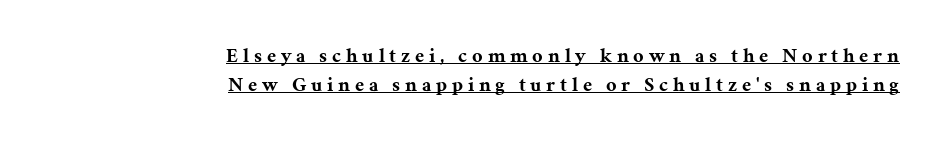
A dark, heavy texture on the line: the type is bold. If you drew a line through each stem, it would be perfectly vertical. These lines are set flush right with a ragged left edge. Does a line run under the words? Yes, clearly.
